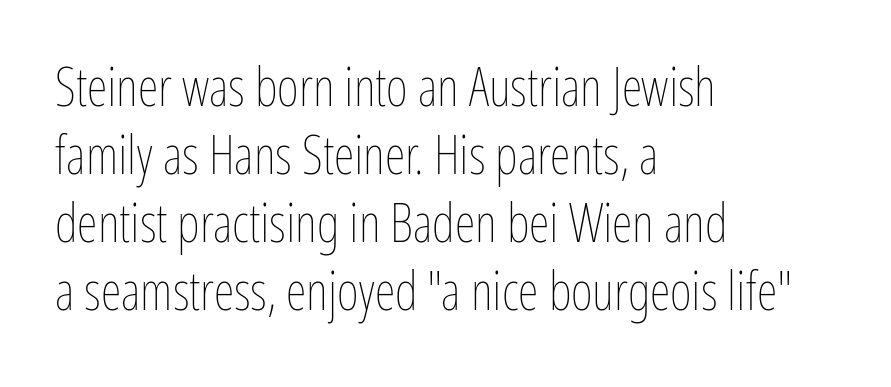
{"italic": "no", "bold": "no", "weight": "thin", "width": "condensed", "stroke_contrast": "low", "x_height": "medium", "monospaced": "no", "underline": "no", "align": "left", "line_spacing": "normal", "line_spacing_ratio": 1.28, "letter_spacing": "normal", "letter_spacing_em": 0.0, "glyph_px": 53}
